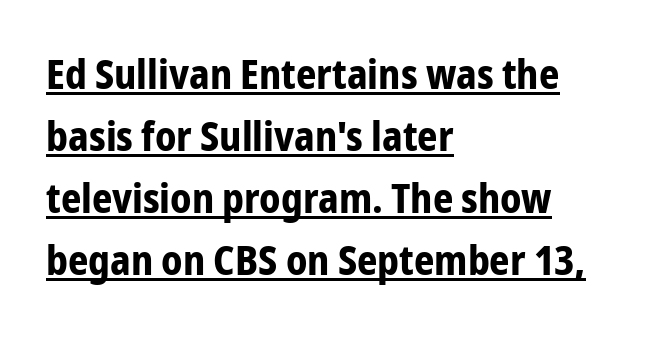
{"serif": "no", "italic": "no", "bold": "yes", "weight": "bold", "width": "condensed", "stroke_contrast": "low", "x_height": "medium", "monospaced": "no", "underline": "yes", "align": "left", "line_spacing": "normal", "line_spacing_ratio": 1.55, "letter_spacing": "normal", "letter_spacing_em": 0.0, "glyph_px": 40}
